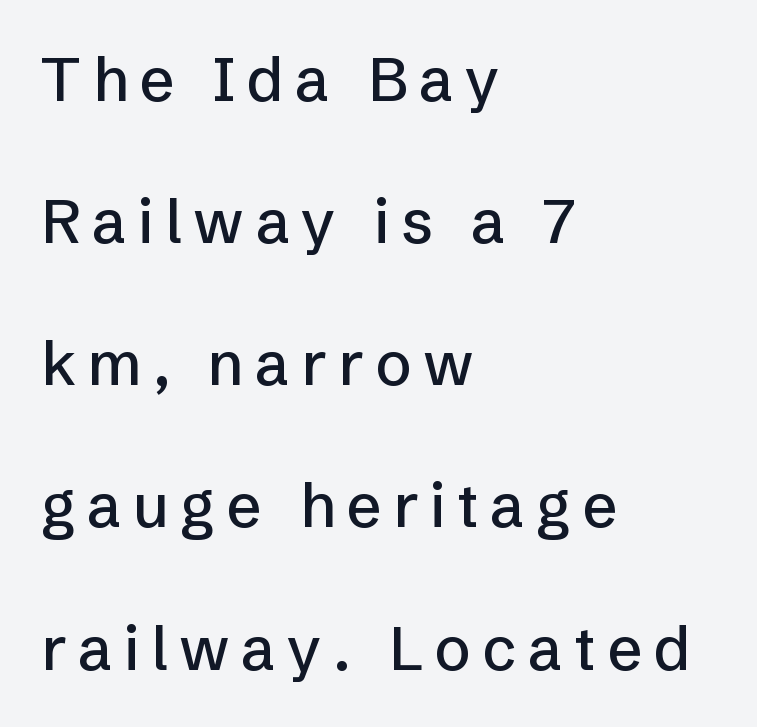
The image shows 61 px sans-serif type, upright; set left-aligned, loose line spacing (2.33x), not underlined; low stroke contrast and a medium x-height.
